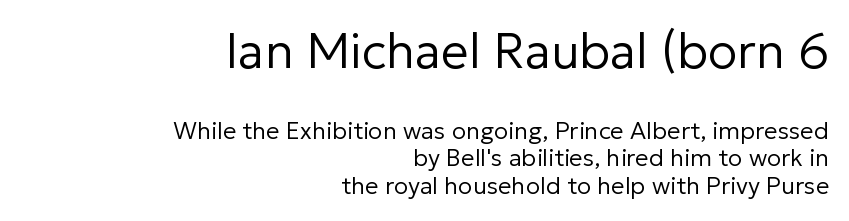
The image shows 49 px regular-weight sans-serif type, upright; set right-aligned, tight line spacing (1.14x), normal letter spacing, not underlined; the first (top) block is 2.04x larger; low stroke contrast and a medium x-height.
